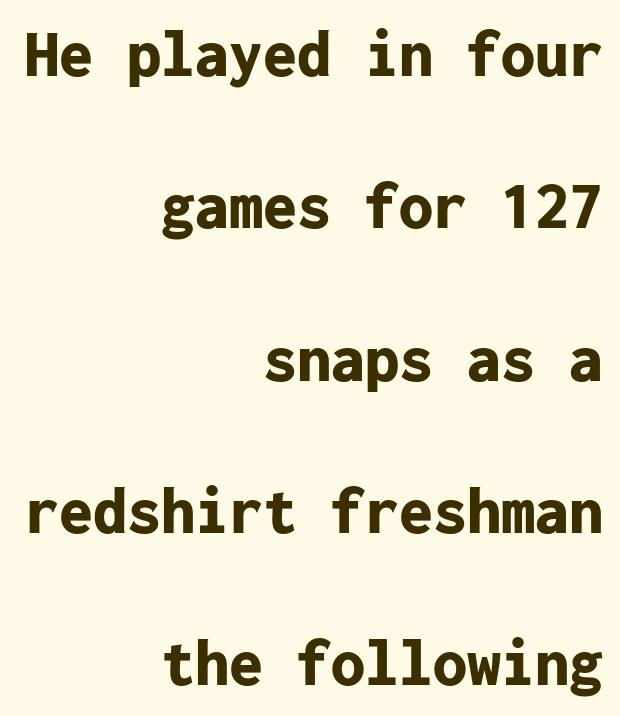
It's the straight-up-and-down kind of type. A full-strength bold gives these letters their thick strokes. If you measured baseline to baseline, you'd find a long distance. Stroke terminals: plain, sans-serif.
